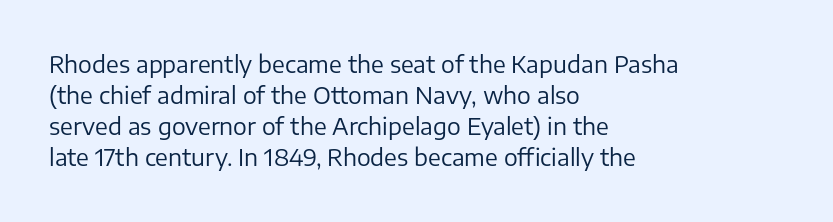
Q: Is the text bold? A: No.
Q: Is the text italic (slanted)? A: No, it is upright.
Q: Is the text underlined? A: No.
Q: How is the paragraph aligned? A: Left-aligned.
Q: Is the spacing between letters normal or unusually wide? A: Normal.
Q: Is the spacing between lines tight, normal or loose? A: Normal.
